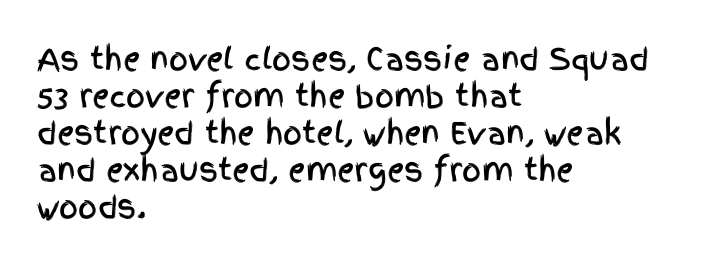
{"serif": "no", "italic": "no", "width": "condensed", "x_height": "large", "monospaced": "no", "underline": "no", "align": "left", "line_spacing_ratio": 1.23, "letter_spacing": "normal", "letter_spacing_em": 0.0, "glyph_px": 30}
